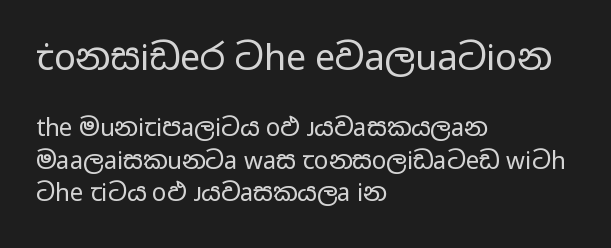
{"serif": "no", "italic": "no", "bold": "no", "weight": "regular", "width": "wide", "stroke_contrast": "low", "x_height": "medium", "monospaced": "no", "underline": "no", "align": "left", "line_spacing": "normal", "line_spacing_ratio": 1.35, "letter_spacing": "normal", "letter_spacing_em": 0.0, "larger_block": "first", "size_ratio": 1.5, "glyph_px": 36}
